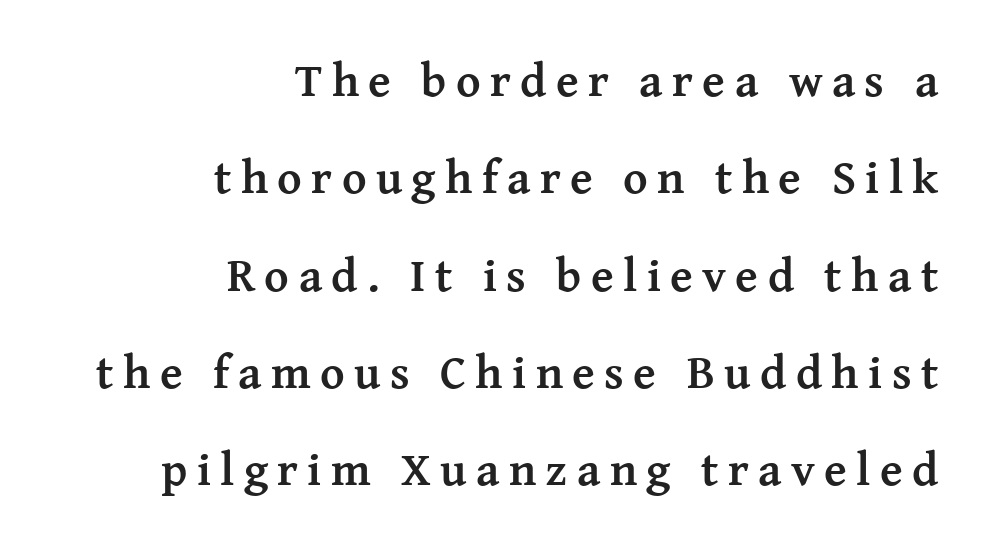
Q: Is the text bold? A: Yes.
Q: Is the text italic (slanted)? A: No, it is upright.
Q: Is the typeface a serif or a sans-serif typeface? A: Serif.
Q: Is the text underlined? A: No.
Q: How is the paragraph aligned? A: Right-aligned.
Q: Is the spacing between letters normal or unusually wide? A: Unusually wide.
Q: Is the spacing between lines tight, normal or loose? A: Loose.
Q: Width (condensed, normal, or wide)? A: Normal.
Q: Stroke contrast? A: Medium.
Q: x-height? A: Medium.
Q: Monospaced? A: No.
